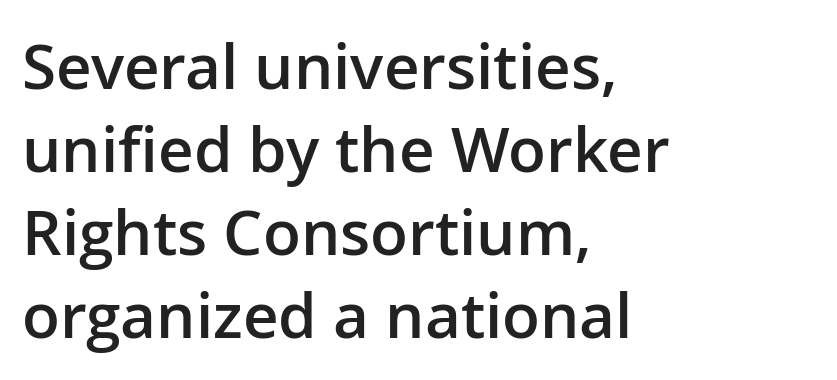
The image shows 62 px semibold sans-serif type, upright; set left-aligned, normal line spacing (1.34x), normal letter spacing, not underlined; low stroke contrast and a medium x-height.
